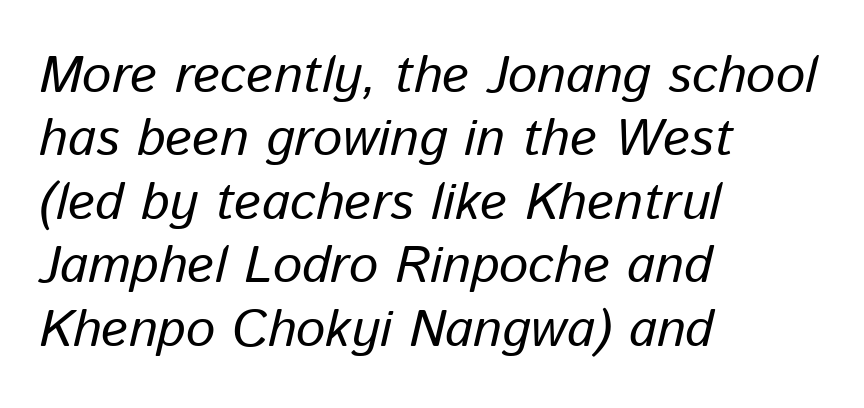
The image shows 52 px text type, italic (leaning right); set left-aligned, line spacing 1.22x, normal letter spacing, not underlined; low stroke contrast and a medium x-height.
